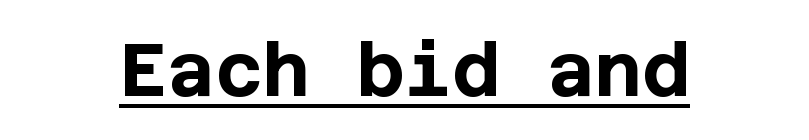
{"serif": "no", "italic": "no", "bold": "yes", "weight": "bold", "width": "normal", "stroke_contrast": "low", "x_height": "large", "underline": "yes", "letter_spacing": "normal", "letter_spacing_em": 0.0, "glyph_px": 73}
